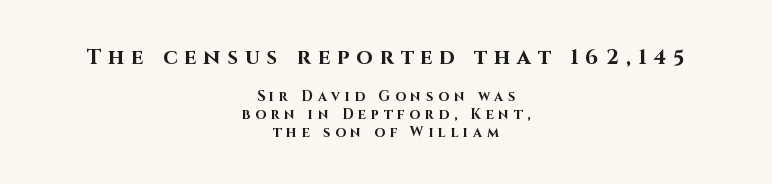
The image shows 21 px bold type, upright; set centered, normal line spacing (1.3x), unusually wide letter spacing (+0.34 em), not underlined; the first (top) block is 1.5x larger.
